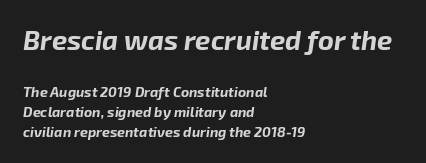
Alignment: flush left. The gaps between neighbouring characters are ordinary and unremarkable. Descenders hang freely into open space. Observe the lean: these are italic letterforms.
